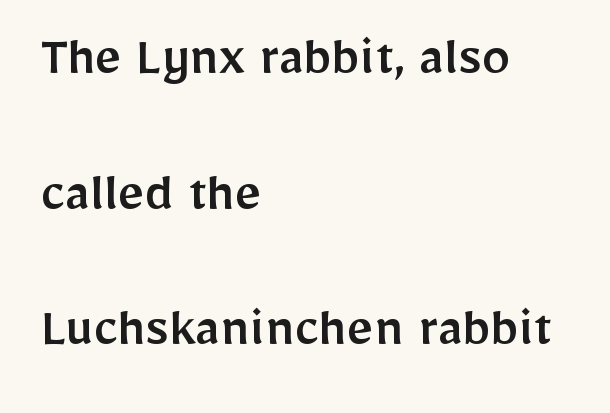
{"serif": "no", "italic": "no", "width": "normal", "stroke_contrast": "low", "x_height": "medium", "monospaced": "no", "underline": "no", "align": "left", "line_spacing": "loose", "line_spacing_ratio": 2.34, "letter_spacing": "normal", "letter_spacing_em": 0.0, "glyph_px": 58}
